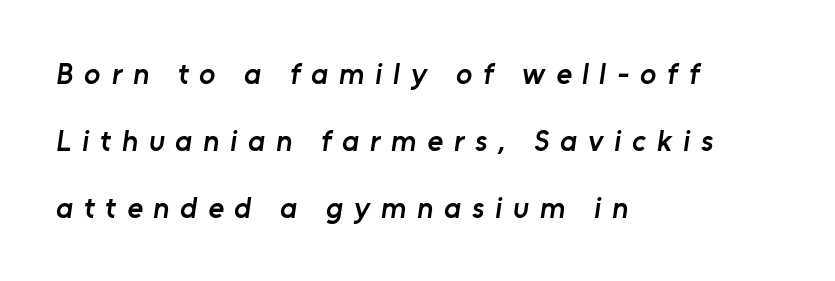
Q: Is the text bold? A: Semi-bold.
Q: Is the typeface a serif or a sans-serif typeface? A: Sans-serif.
Q: Is the text underlined? A: No.
Q: How is the paragraph aligned? A: Left-aligned.
Q: Is the spacing between letters normal or unusually wide? A: Unusually wide.
Q: Is the spacing between lines tight, normal or loose? A: Loose.
Q: Width (condensed, normal, or wide)? A: Normal.
Q: Stroke contrast? A: Low.
Q: x-height? A: Medium.
Q: Monospaced? A: No.
